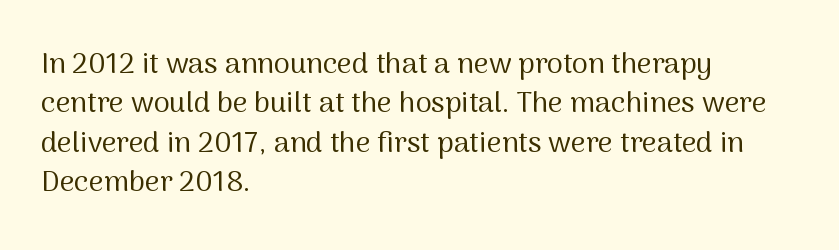
Q: Is the text bold? A: No.
Q: Is the text italic (slanted)? A: No, it is upright.
Q: Is the typeface a serif or a sans-serif typeface? A: Sans-serif.
Q: Is the text underlined? A: No.
Q: How is the paragraph aligned? A: Left-aligned.
Q: Is the spacing between letters normal or unusually wide? A: Normal.
Q: Is the spacing between lines tight, normal or loose? A: Normal.
Q: Width (condensed, normal, or wide)? A: Normal.
Q: Stroke contrast? A: Medium.
Q: x-height? A: Medium.
Q: Monospaced? A: No.
